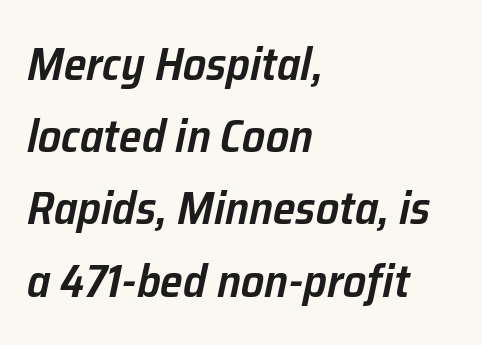
{"italic": "yes", "lean": "right", "slant_degrees": 12, "bold": "semi", "weight": "semibold", "width": "normal", "stroke_contrast": "low", "x_height": "medium", "monospaced": "no", "underline": "no", "align": "left", "line_spacing": "normal", "line_spacing_ratio": 1.57, "letter_spacing": "normal", "letter_spacing_em": 0.0, "glyph_px": 46}
